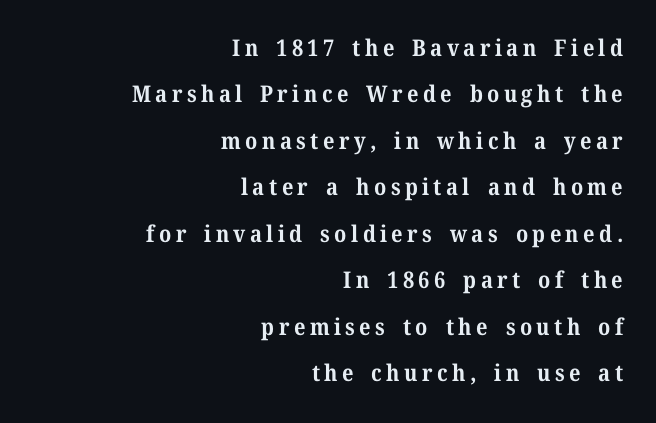
{"italic": "no", "bold": "yes", "underline": "no", "align": "right", "line_spacing": "loose", "line_spacing_ratio": 2.02, "glyph_px": 23}
